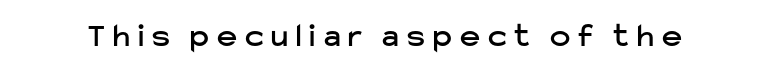
Are there feet on the stems? There aren't — it's a sans. A clean baseline with only descenders dipping below it. Note the varied advance widths — an 'i' is clearly narrower than an 'm'. A roman cut, with each character standing at attention. What stands out about the letter spacing? Its width — letters are far apart.
